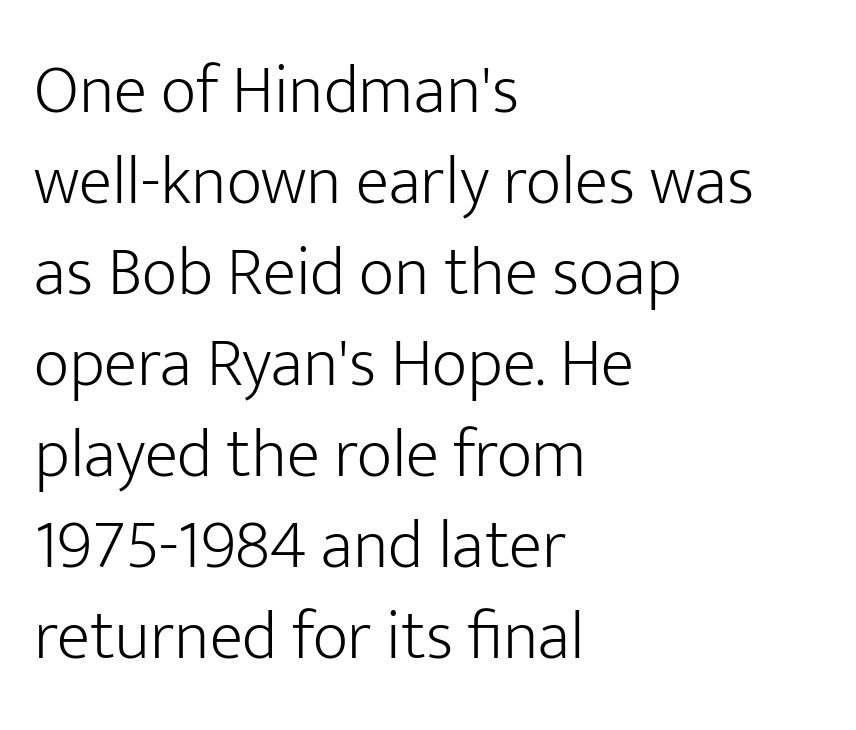
Q: Is the text bold? A: No.
Q: Is the text italic (slanted)? A: No, it is upright.
Q: Is the typeface a serif or a sans-serif typeface? A: Sans-serif.
Q: Is the text underlined? A: No.
Q: How is the paragraph aligned? A: Left-aligned.
Q: Is the spacing between letters normal or unusually wide? A: Normal.
Q: Is the spacing between lines tight, normal or loose? A: Normal.
Q: Width (condensed, normal, or wide)? A: Normal.
Q: Stroke contrast? A: Low.
Q: x-height? A: Medium.
Q: Monospaced? A: No.
